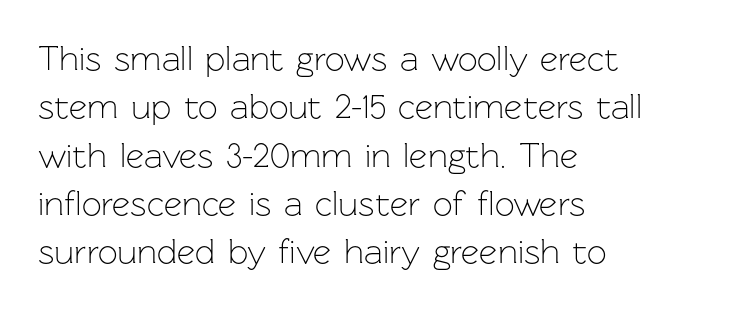
Q: Is the text bold? A: No.
Q: Is the text italic (slanted)? A: No, it is upright.
Q: Is the typeface a serif or a sans-serif typeface? A: Sans-serif.
Q: Is the text underlined? A: No.
Q: How is the paragraph aligned? A: Left-aligned.
Q: Is the spacing between letters normal or unusually wide? A: Normal.
Q: Is the spacing between lines tight, normal or loose? A: Normal.
Q: Width (condensed, normal, or wide)? A: Normal.
Q: Stroke contrast? A: Low.
Q: x-height? A: Medium.
Q: Monospaced? A: No.
